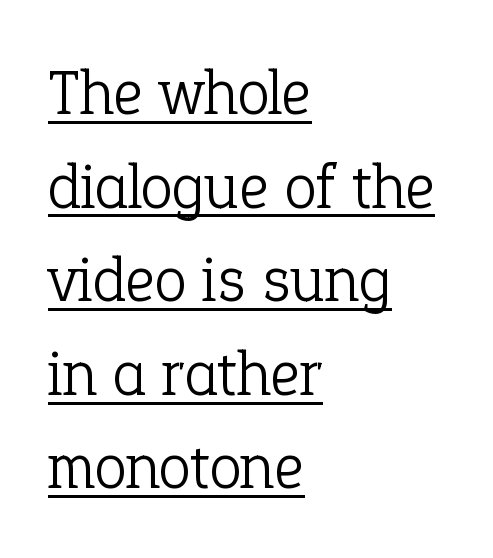
Interline gaps are of average width in this sample. The line texture is even and compact thanks to regular tracking. Character widths vary here, with narrow letters taking less room than wide ones. Weight: regular or lighter. Each line of the rendering has a horizontal stroke beneath the glyphs.
